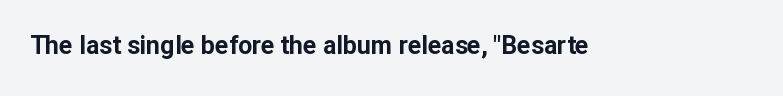
{"italic": "no", "bold": "yes", "underline": "no", "letter_spacing": "normal", "letter_spacing_em": 0.0, "glyph_px": 25}
